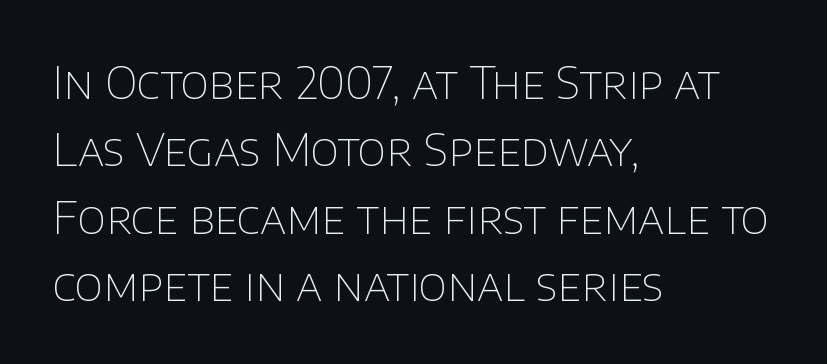
Q: Is the text bold? A: No.
Q: Is the text italic (slanted)? A: No, it is upright.
Q: Is the typeface a serif or a sans-serif typeface? A: Sans-serif.
Q: Is the text underlined? A: No.
Q: How is the paragraph aligned? A: Left-aligned.
Q: Is the spacing between letters normal or unusually wide? A: Normal.
Q: Is the spacing between lines tight, normal or loose? A: Normal.
Q: Width (condensed, normal, or wide)? A: Normal.
Q: Stroke contrast? A: Low.
Q: x-height? A: Large.
Q: Monospaced? A: No.
